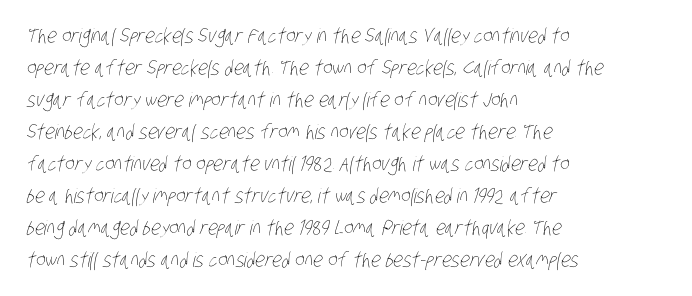
The image shows 20 px text type; set left-aligned, normal line spacing (1.6x), normal letter spacing, not underlined.
